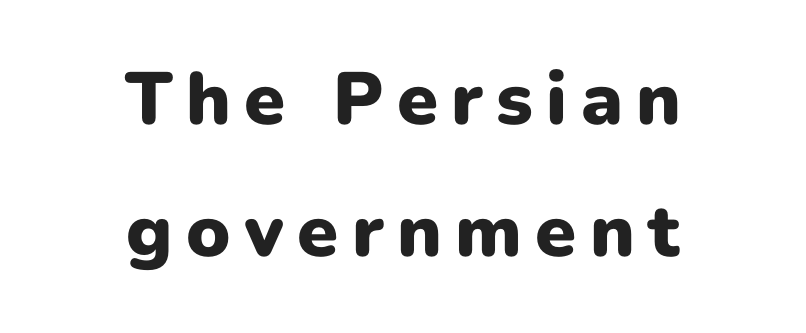
Q: Is the text bold? A: Yes.
Q: Is the text italic (slanted)? A: No, it is upright.
Q: Is the typeface a serif or a sans-serif typeface? A: Sans-serif.
Q: Is the text underlined? A: No.
Q: How is the paragraph aligned? A: Centered.
Q: Width (condensed, normal, or wide)? A: Normal.
Q: Stroke contrast? A: Low.
Q: x-height? A: Medium.
Q: Monospaced? A: No.
